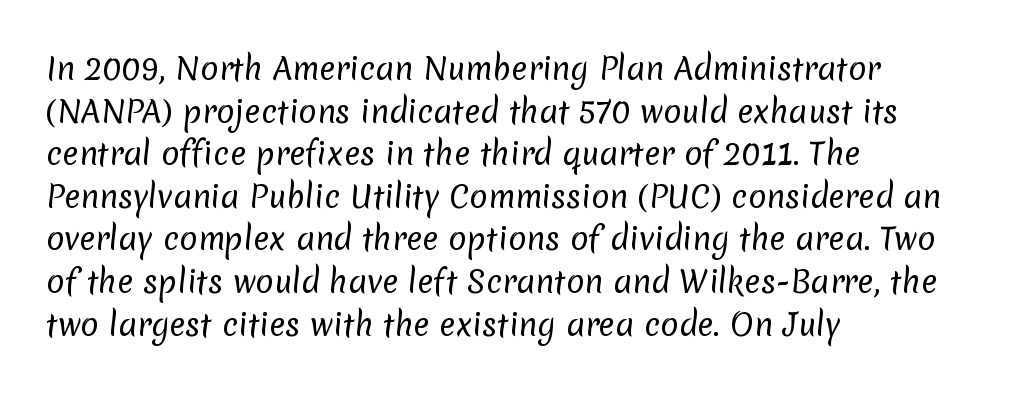
The image shows 30 px regular-weight sans-serif type; set left-aligned, normal line spacing (1.42x), normal letter spacing, not underlined; low stroke contrast and a medium x-height.
